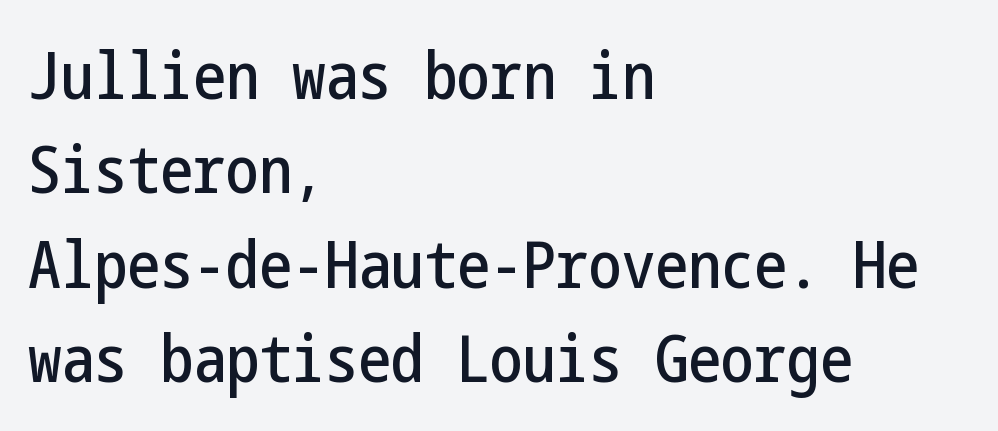
Rows of type keep a routine distance in the vertical direction. The face used here is rendered with its standard letterfit. Notice how the passage keeps a crisp vertical edge on the left only. The typeface chosen for these lines omits serifs.
